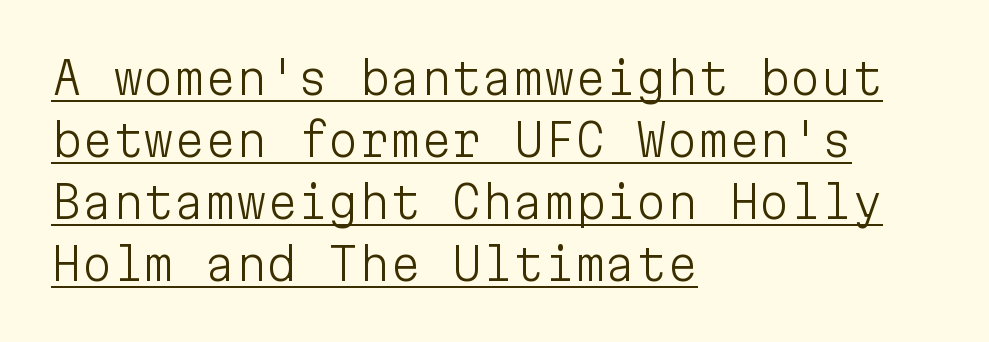
What's the leading like? Ordinary, nothing unusual. The text was rendered using a sans face with plain stroke endings. Think of a typewriter: that constant character pitch is what you see here. The tracking reads as untouched default to a designer's eye. One-word summary of the alignment: left. Caption: lettering with a line underneath.
